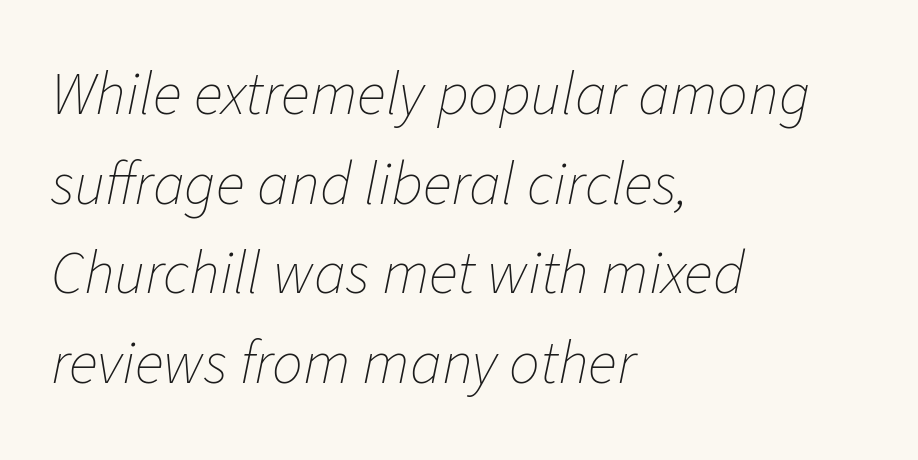
{"italic": "yes", "lean": "right", "slant_degrees": 11, "bold": "no", "weight": "thin", "width": "normal", "stroke_contrast": "low", "x_height": "medium", "monospaced": "no", "underline": "no", "align": "left", "line_spacing": "normal", "line_spacing_ratio": 1.47, "letter_spacing": "normal", "letter_spacing_em": 0.0, "glyph_px": 61}
